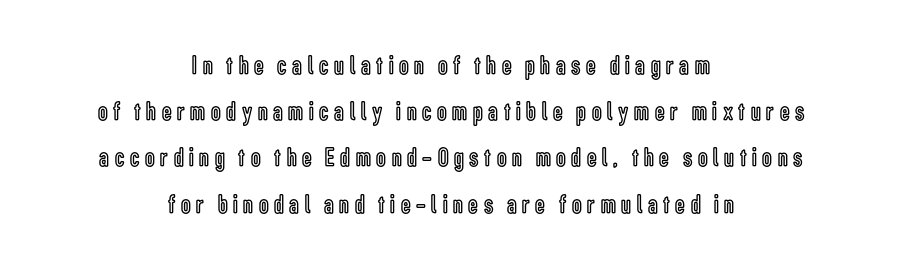
The image shows 27 px text type, upright; set centered, line spacing 1.71x, unusually wide letter spacing (+0.21 em), not underlined.
